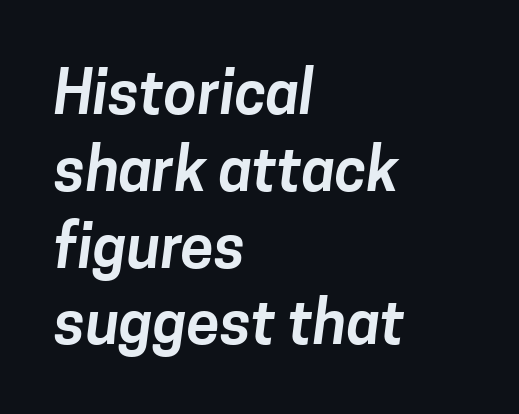
{"serif": "no", "width": "normal", "stroke_contrast": "low", "x_height": "medium", "monospaced": "no", "underline": "no", "align": "left", "line_spacing": "normal", "line_spacing_ratio": 1.28, "letter_spacing": "normal", "letter_spacing_em": 0.0, "glyph_px": 60}
